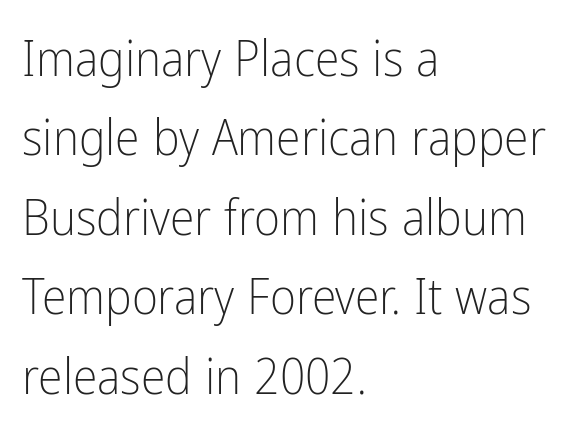
{"serif": "no", "italic": "no", "bold": "no", "weight": "light", "width": "condensed", "stroke_contrast": "low", "x_height": "medium", "monospaced": "no", "underline": "no", "align": "left", "line_spacing": "normal", "line_spacing_ratio": 1.59, "letter_spacing": "normal", "letter_spacing_em": 0.0, "glyph_px": 50}
